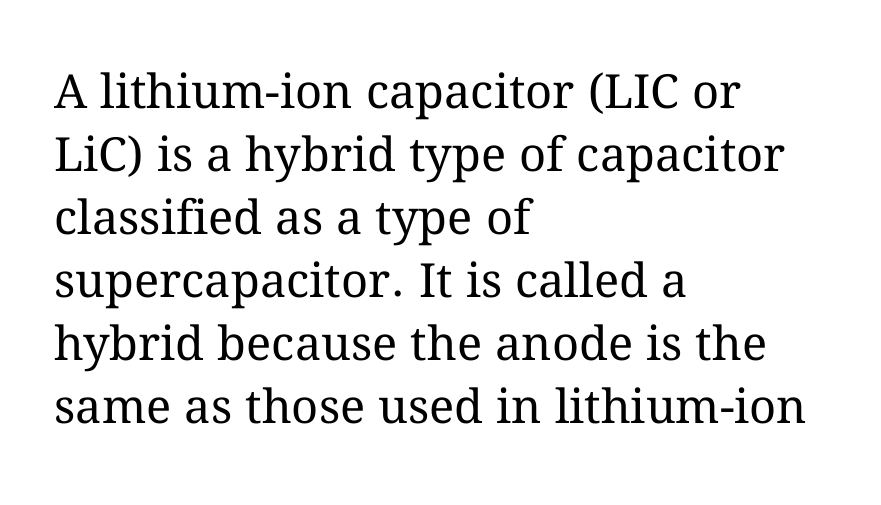
The image shows 47 px regular-weight type, upright; set left-aligned, normal line spacing (1.34x), normal letter spacing, not underlined; medium stroke contrast and a medium x-height.
